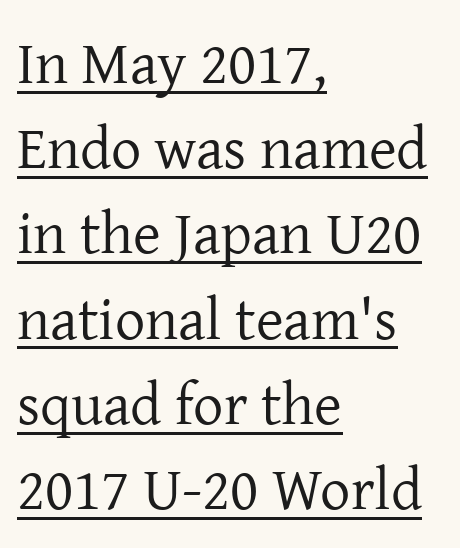
The leading is moderate, giving the passage an even texture. To sum up the face: it has serifs. No chunkiness to these letters — they're not bold. Is there any slant? The stems are plumb. Standard letterfit; no display-style spreading of the glyphs. Glance below the letters and you will spot a drawn line.
